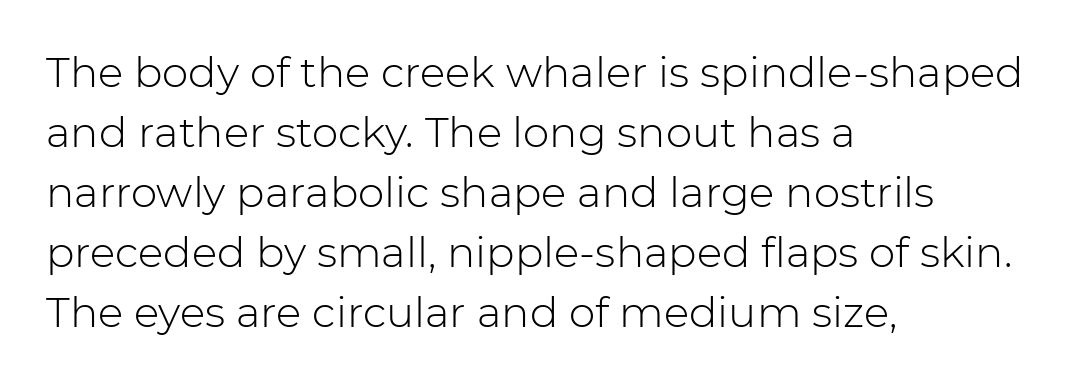
The typography opts for an upright posture over an oblique one. The passage shown has conventional tracking throughout. Summary of weight: not heavy and not bold. A bare baseline throughout the passage. Layout note: lines flush left. A typesetter would call this proportional, since set widths differ per character.
